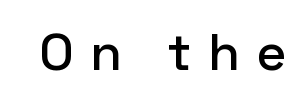
{"serif": "no", "italic": "no", "width": "normal", "stroke_contrast": "low", "x_height": "medium", "monospaced": "no", "underline": "no", "letter_spacing": "wide", "letter_spacing_em": 0.31, "glyph_px": 52}
